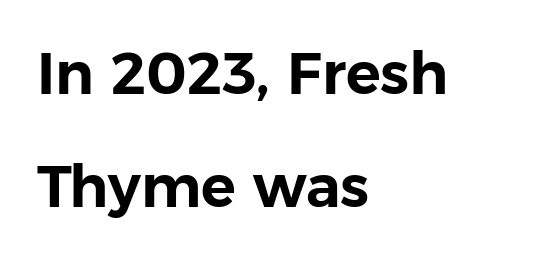
Q: Is the text italic (slanted)? A: No, it is upright.
Q: Is the typeface a serif or a sans-serif typeface? A: Sans-serif.
Q: Is the text underlined? A: No.
Q: How is the paragraph aligned? A: Left-aligned.
Q: Is the spacing between letters normal or unusually wide? A: Normal.
Q: Is the spacing between lines tight, normal or loose? A: Loose.
Q: Width (condensed, normal, or wide)? A: Normal.
Q: Stroke contrast? A: Low.
Q: x-height? A: Medium.
Q: Monospaced? A: No.
